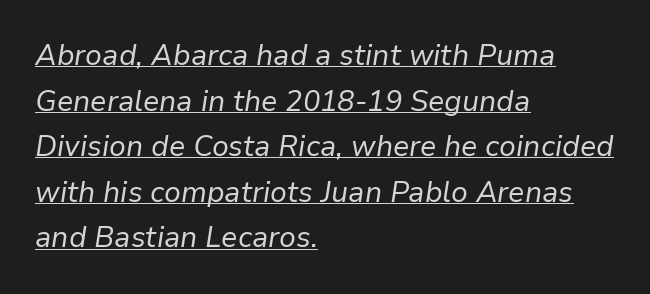
The image shows 29 px regular-weight type, italic (leaning right); set left-aligned, normal line spacing (1.57x), normal letter spacing, underlined; low stroke contrast and a medium x-height.
